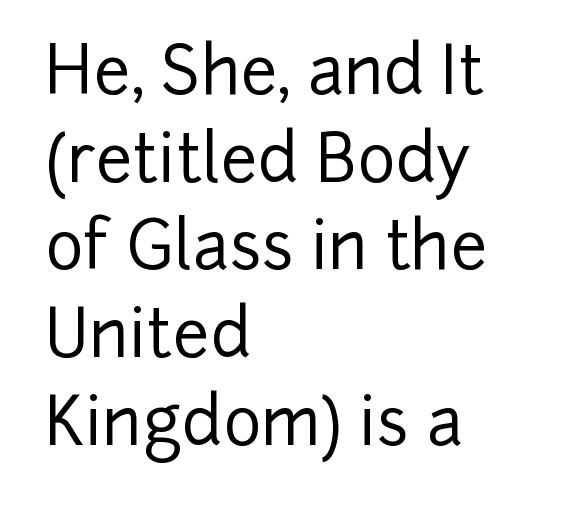
{"serif": "no", "italic": "no", "width": "normal", "stroke_contrast": "low", "x_height": "medium", "monospaced": "no", "underline": "no", "align": "left", "line_spacing": "normal", "line_spacing_ratio": 1.35, "letter_spacing": "normal", "letter_spacing_em": 0.0, "glyph_px": 65}
